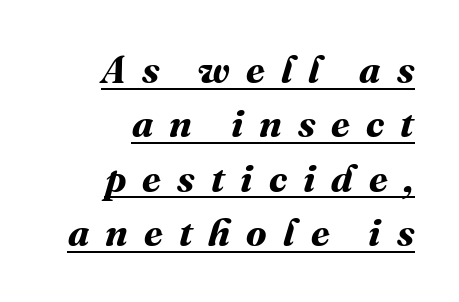
{"bold": "yes", "weight": "bold", "width": "normal", "stroke_contrast": "medium", "x_height": "medium", "monospaced": "no", "underline": "yes", "align": "right", "line_spacing": "normal", "line_spacing_ratio": 1.43, "letter_spacing": "wide", "letter_spacing_em": 0.42, "glyph_px": 38}
